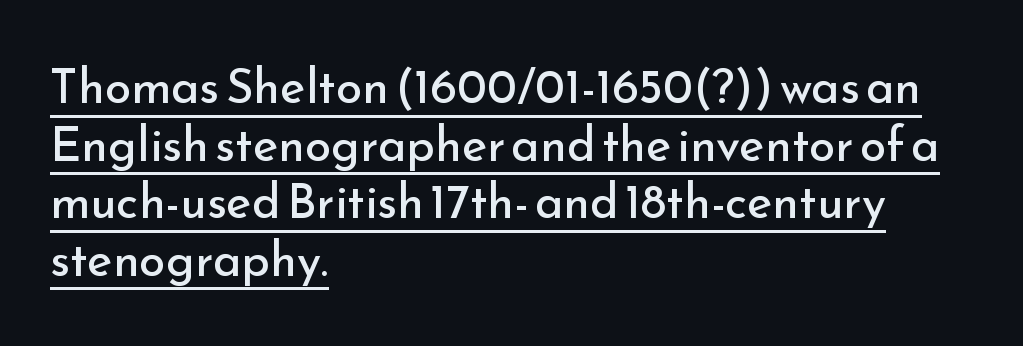
The image shows 48 px regular-weight sans-serif type, upright; set left-aligned, line spacing 1.2x, normal letter spacing, underlined; low stroke contrast and a small x-height.
